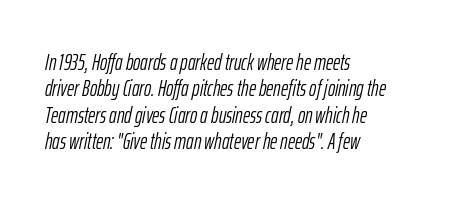
Q: Is the text bold? A: No.
Q: Is the text italic (slanted)? A: Yes, it leans right by about 12 degrees.
Q: Is the text underlined? A: No.
Q: How is the paragraph aligned? A: Left-aligned.
Q: Is the spacing between letters normal or unusually wide? A: Normal.
